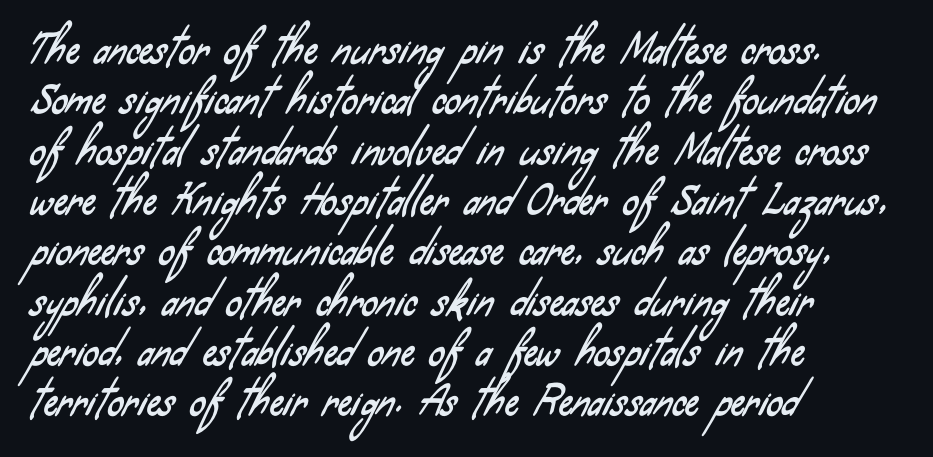
The image shows 39 px condensed sans-serif type; set left-aligned, normal line spacing (1.29x), normal letter spacing, not underlined; low stroke contrast and a small x-height.
